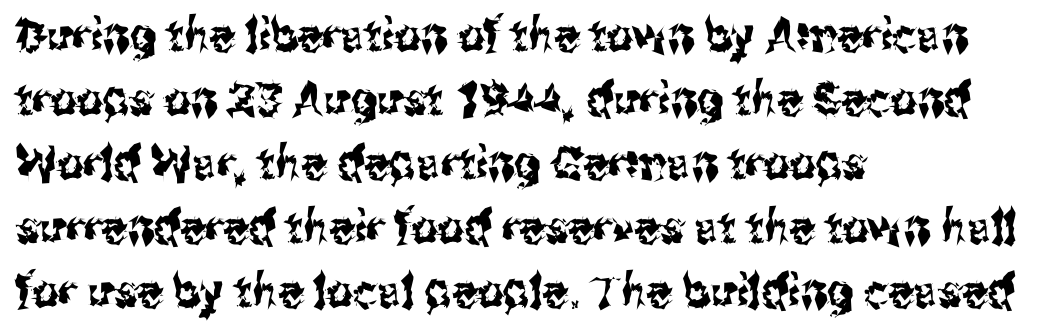
Whoever set this chose a conventional vertical rhythm. Are there feet on the stems? There aren't — it's a sans. The rag falls on the right side of this text block. Note the varied advance widths — an 'i' is clearly narrower than an 'm'. Only glyphs here, with clear space below each row.
